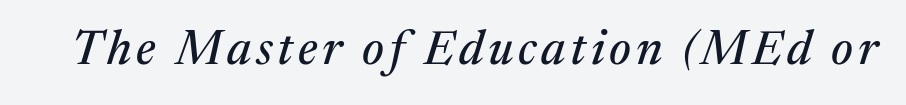
The image shows 48 px serif type, italic (leaning right); set not underlined; medium stroke contrast and a medium x-height.
